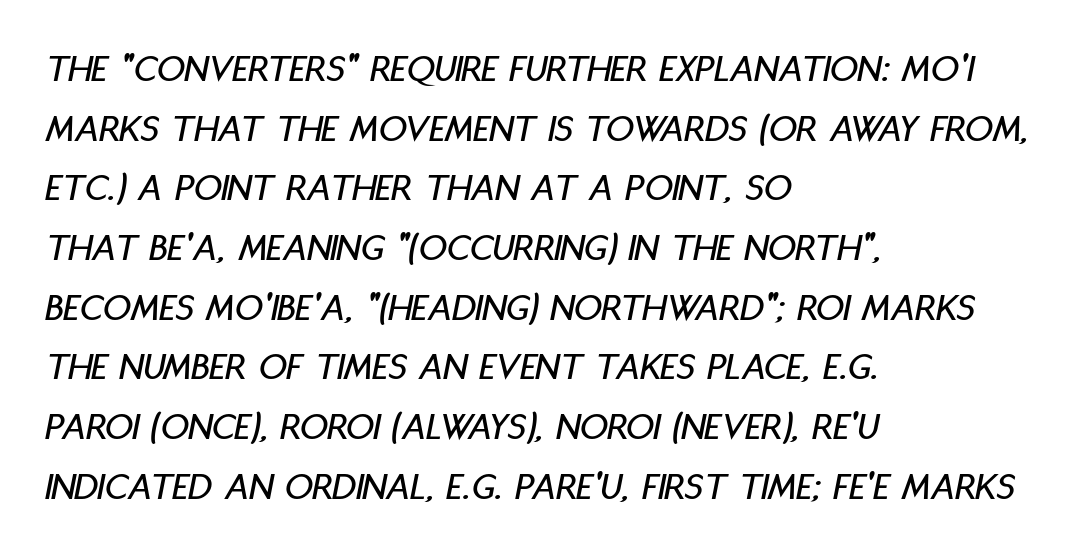
The line texture is even and compact thanks to regular tracking. The lines are quadded left. This rendering features lettering with no underline. An italicized treatment has been applied to the whole sample. Normally led — the rows are evenly, conventionally spaced.
